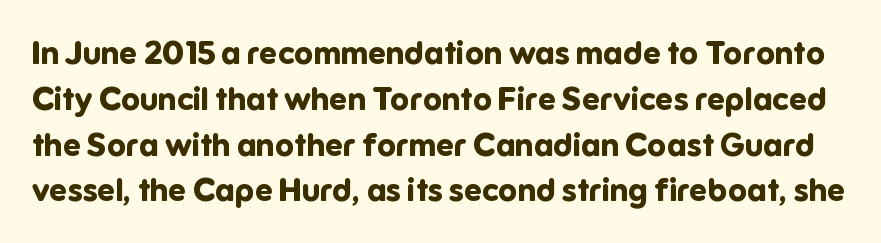
The image shows 32 px bold sans-serif type, upright; set normal line spacing (1.43x), normal letter spacing, not underlined; low stroke contrast and a medium x-height.
